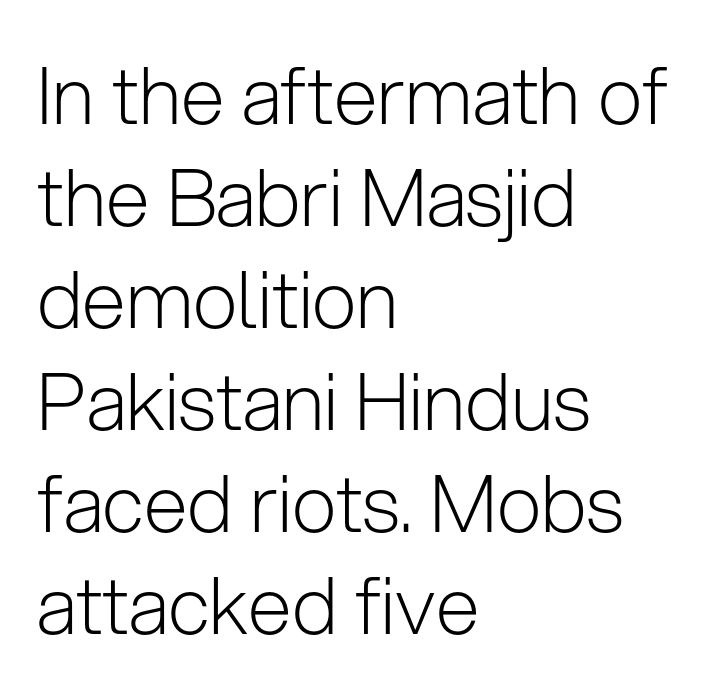
Q: Is the text bold? A: No.
Q: Is the text italic (slanted)? A: No, it is upright.
Q: Is the typeface a serif or a sans-serif typeface? A: Sans-serif.
Q: Is the text underlined? A: No.
Q: How is the paragraph aligned? A: Left-aligned.
Q: Is the spacing between letters normal or unusually wide? A: Normal.
Q: Is the spacing between lines tight, normal or loose? A: Normal.
Q: Width (condensed, normal, or wide)? A: Normal.
Q: Stroke contrast? A: Low.
Q: x-height? A: Medium.
Q: Monospaced? A: No.
